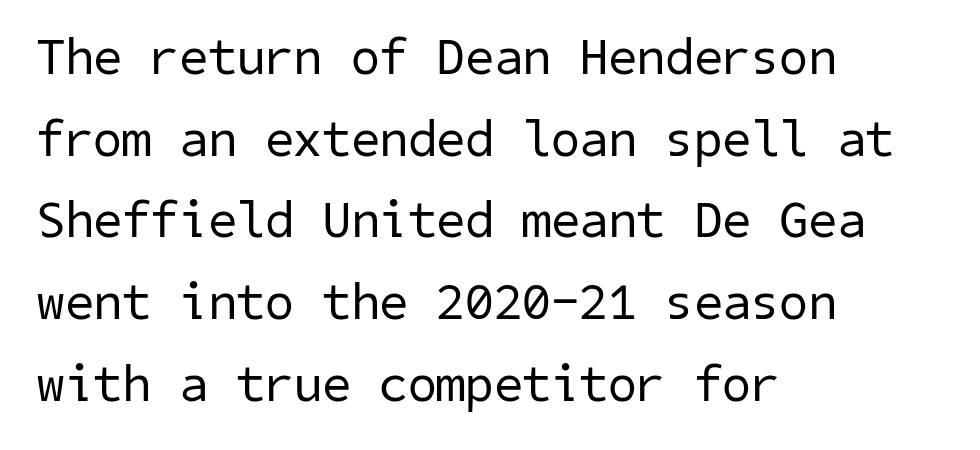
{"serif": "no", "bold": "no", "weight": "regular", "width": "normal", "stroke_contrast": "low", "x_height": "medium", "underline": "no", "align": "left", "line_spacing": "normal", "line_spacing_ratio": 1.57, "letter_spacing": "normal", "letter_spacing_em": 0.0, "glyph_px": 52}
